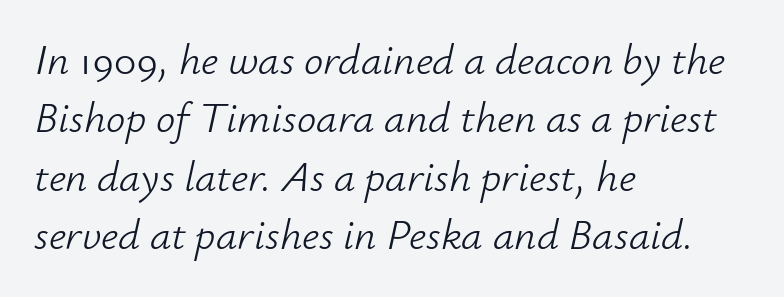
{"italic": "yes", "lean": "right", "slant_degrees": 12, "bold": "no", "weight": "light", "width": "normal", "stroke_contrast": "low", "x_height": "small", "monospaced": "no", "underline": "no", "align": "left", "line_spacing": "normal", "line_spacing_ratio": 1.36, "letter_spacing": "normal", "letter_spacing_em": 0.0, "glyph_px": 43}
